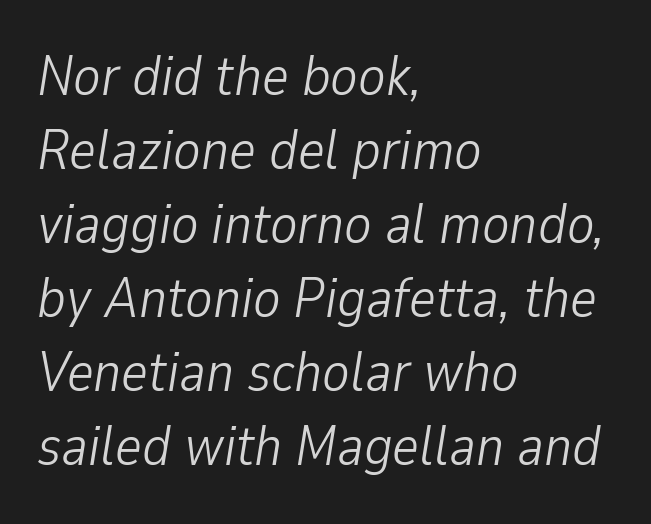
{"italic": "yes", "lean": "right", "slant_degrees": 9, "bold": "no", "weight": "light", "width": "condensed", "stroke_contrast": "low", "x_height": "medium", "monospaced": "no", "underline": "no", "align": "left", "line_spacing": "normal", "line_spacing_ratio": 1.3, "letter_spacing": "normal", "letter_spacing_em": 0.0, "glyph_px": 57}
